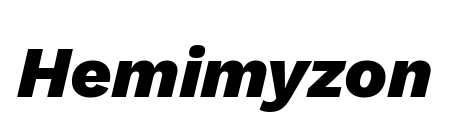
{"italic": "yes", "lean": "right", "slant_degrees": 13, "bold": "yes", "weight": "heavy", "width": "normal", "stroke_contrast": "low", "x_height": "medium", "monospaced": "no", "underline": "no", "letter_spacing": "normal", "letter_spacing_em": 0.0, "glyph_px": 72}
